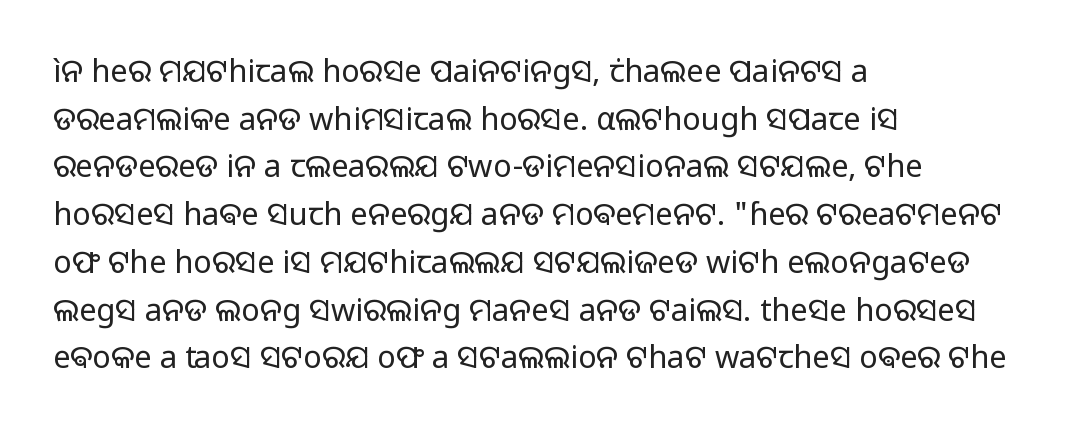
Here the designer chose a conventional face with non-uniform glyph widths. Stroke thickness stays within the range of a standard reading face or lighter. The block of text has a typical density, with ordinary space between rows. You can tell from the bare stems that sans-serif type was used. All the whitespace from short lines collects on the right. In terms of posture, this sample is upright.
